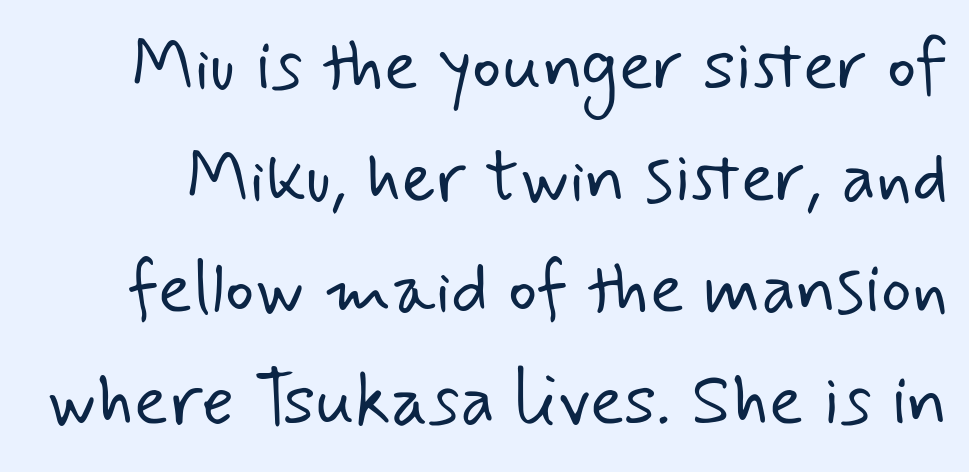
The image shows 72 px light sans-serif type; set normal line spacing (1.55x), normal letter spacing, not underlined; low stroke contrast and a small x-height.
